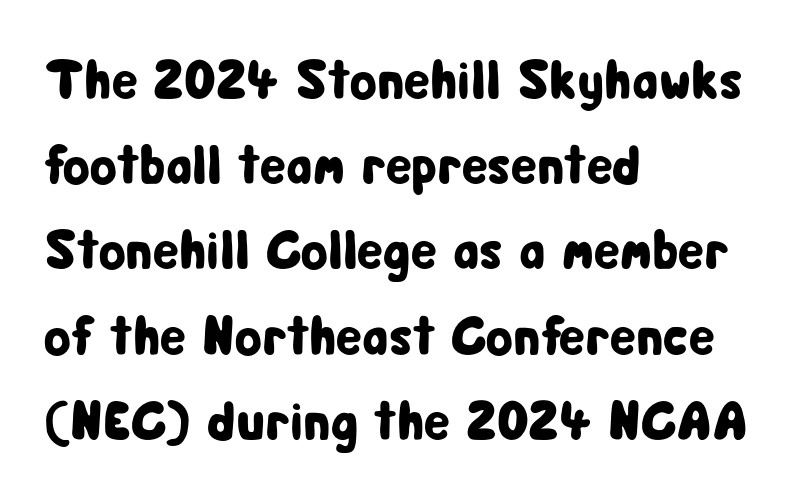
The image shows 55 px condensed sans-serif type, upright; set left-aligned, normal line spacing (1.55x), normal letter spacing, not underlined; low stroke contrast and a medium x-height.
